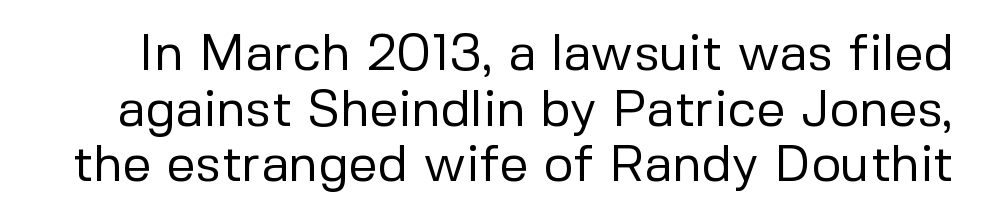
Q: Is the text bold? A: No.
Q: Is the text italic (slanted)? A: No, it is upright.
Q: Is the typeface a serif or a sans-serif typeface? A: Sans-serif.
Q: Is the text underlined? A: No.
Q: Is the spacing between letters normal or unusually wide? A: Normal.
Q: Is the spacing between lines tight, normal or loose? A: Tight.
Q: Width (condensed, normal, or wide)? A: Normal.
Q: Stroke contrast? A: Low.
Q: x-height? A: Medium.
Q: Monospaced? A: No.
